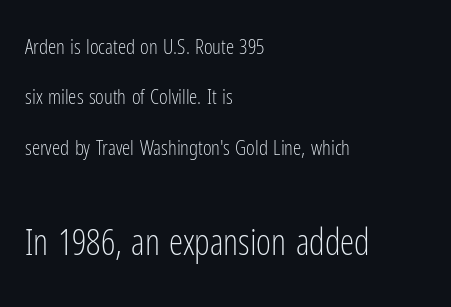
The image shows 36 px light, condensed sans-serif type, upright; set left-aligned, loose line spacing (2.4x), normal letter spacing, not underlined; the second (bottom) block is 1.71x larger; low stroke contrast and a medium x-height.
